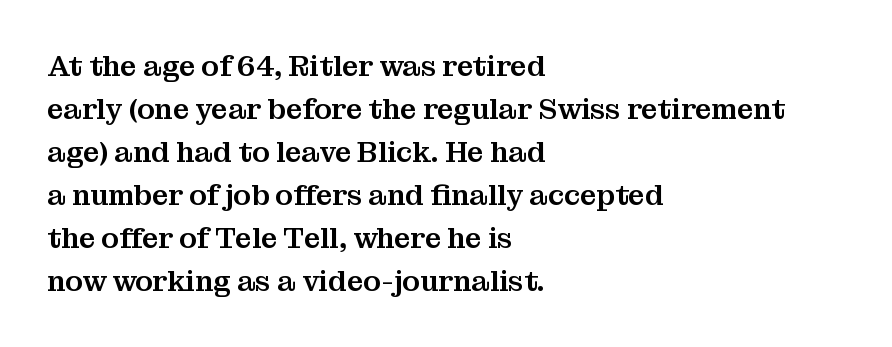
The image shows 29 px serif type, upright; set left-aligned, normal line spacing (1.48x), normal letter spacing, not underlined; medium stroke contrast and a medium x-height.
